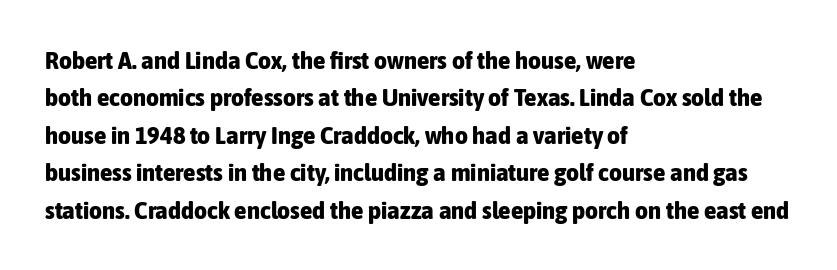
Q: Is the text bold? A: Yes.
Q: Is the text italic (slanted)? A: No, it is upright.
Q: Is the text underlined? A: No.
Q: How is the paragraph aligned? A: Left-aligned.
Q: Is the spacing between letters normal or unusually wide? A: Normal.
Q: Is the spacing between lines tight, normal or loose? A: Normal.
